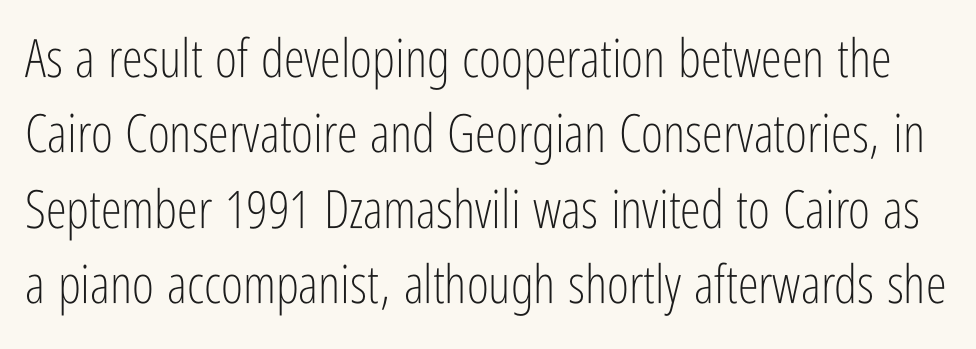
The image shows 53 px light, condensed sans-serif type, upright; set normal line spacing (1.42x), normal letter spacing, not underlined; low stroke contrast and a medium x-height.
